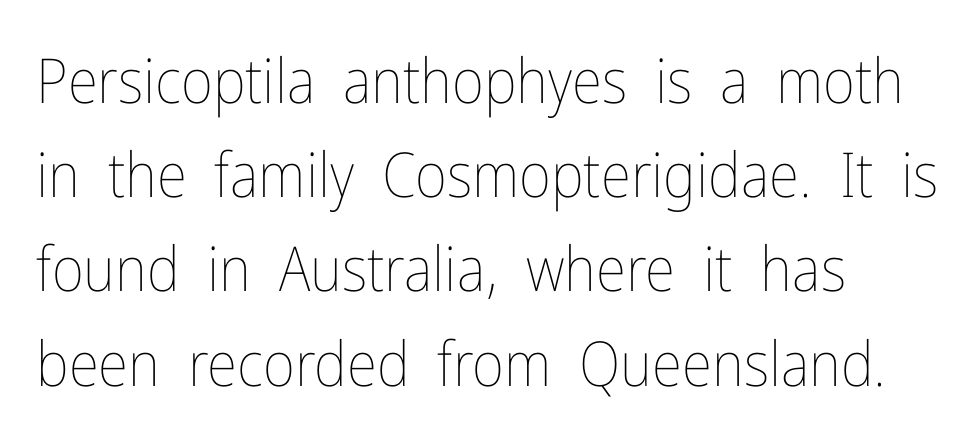
Q: Is the text bold? A: No.
Q: Is the text italic (slanted)? A: No, it is upright.
Q: Is the text underlined? A: No.
Q: How is the paragraph aligned? A: Left-aligned.
Q: Is the spacing between letters normal or unusually wide? A: Normal.
Q: Is the spacing between lines tight, normal or loose? A: Normal.
Q: Width (condensed, normal, or wide)? A: Condensed.
Q: Stroke contrast? A: Low.
Q: x-height? A: Medium.
Q: Monospaced? A: No.
